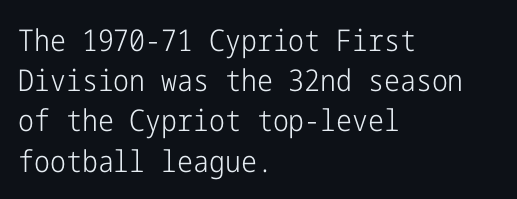
The image shows 30 px light, condensed sans-serif type, upright; set left-aligned, normal line spacing (1.34x), normal letter spacing, not underlined; low stroke contrast and a medium x-height.
